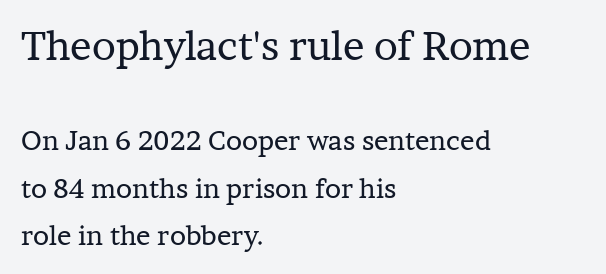
{"serif": "yes", "italic": "no", "bold": "no", "weight": "regular", "width": "normal", "stroke_contrast": "low", "x_height": "medium", "monospaced": "no", "underline": "no", "align": "left", "line_spacing_ratio": 1.76, "letter_spacing": "normal", "letter_spacing_em": 0.0, "larger_block": "first", "size_ratio": 1.48, "glyph_px": 40}
